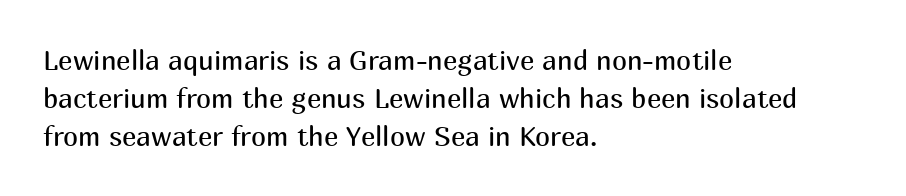
Q: Is the text bold? A: No.
Q: Is the text italic (slanted)? A: No, it is upright.
Q: Is the text underlined? A: No.
Q: How is the paragraph aligned? A: Left-aligned.
Q: Is the spacing between letters normal or unusually wide? A: Normal.
Q: Is the spacing between lines tight, normal or loose? A: Normal.
